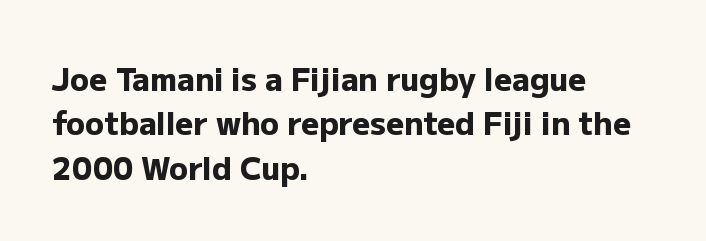
{"serif": "no", "italic": "no", "bold": "yes", "weight": "heavy", "width": "normal", "stroke_contrast": "low", "x_height": "medium", "monospaced": "no", "underline": "no", "align": "left", "line_spacing": "normal", "line_spacing_ratio": 1.43, "letter_spacing": "normal", "letter_spacing_em": 0.0, "glyph_px": 31}
